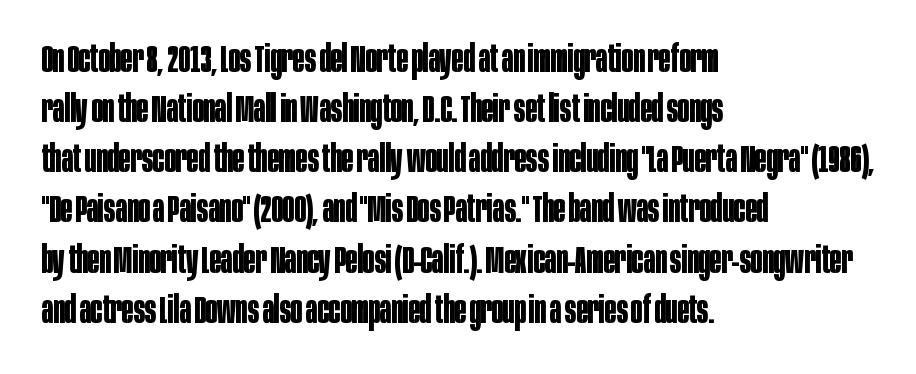
You could call the tracking neutral — neither tight nor loose. Layout note: lines flush left. Each letter's strokes conclude bluntly, with no projecting serifs. Weight check: bold — yes, fully. The space directly below the letters is spotless.
